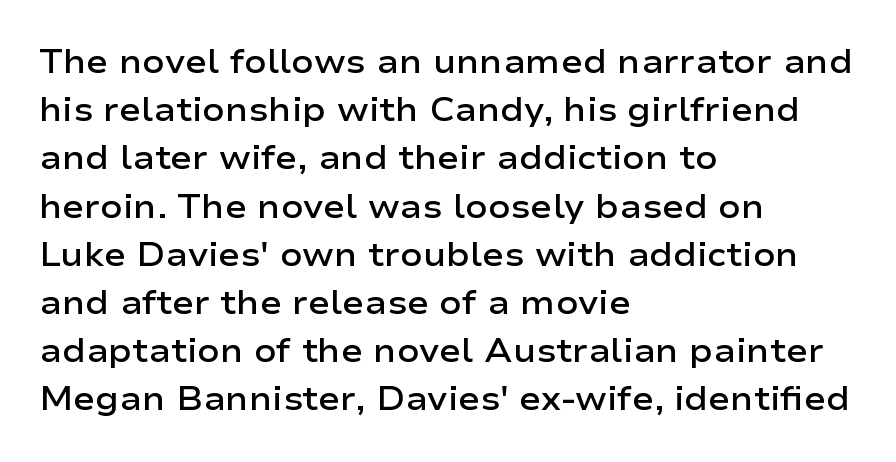
Q: Is the text bold? A: Semi-bold.
Q: Is the text italic (slanted)? A: No, it is upright.
Q: Is the typeface a serif or a sans-serif typeface? A: Sans-serif.
Q: Is the text underlined? A: No.
Q: How is the paragraph aligned? A: Left-aligned.
Q: Is the spacing between letters normal or unusually wide? A: Normal.
Q: Is the spacing between lines tight, normal or loose? A: Normal.
Q: Width (condensed, normal, or wide)? A: Wide.
Q: Stroke contrast? A: Low.
Q: x-height? A: Medium.
Q: Monospaced? A: No.
